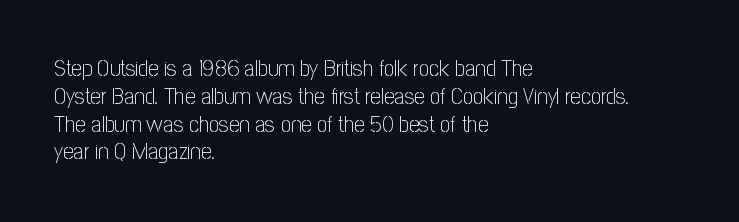
Q: Is the text bold? A: No.
Q: Is the text italic (slanted)? A: No, it is upright.
Q: Is the text underlined? A: No.
Q: How is the paragraph aligned? A: Left-aligned.
Q: Is the spacing between letters normal or unusually wide? A: Normal.
